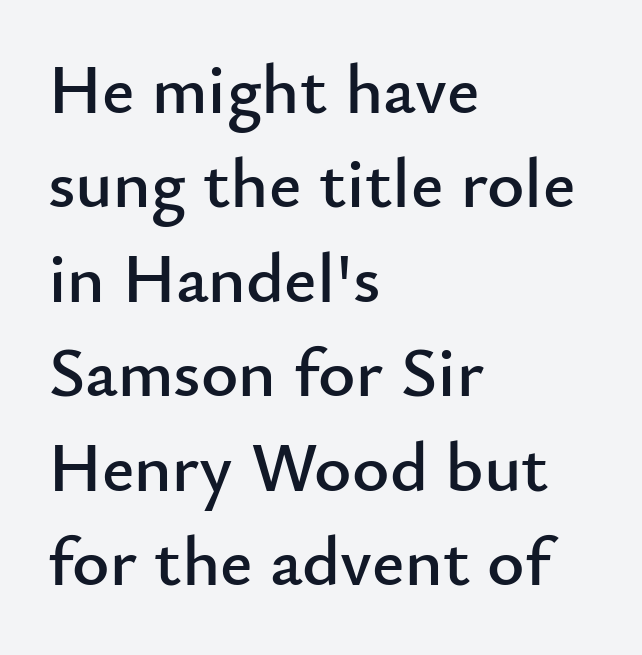
Leading: standard. The ragged edge is on the right, which tells us the setting is flush left. No feet cap the strokes, marking this as sans-serif type. Looks like regular typesetting: each glyph gets only the width it needs. Each row of text sits above clean, open space. It's the straight-up-and-down kind of type.
